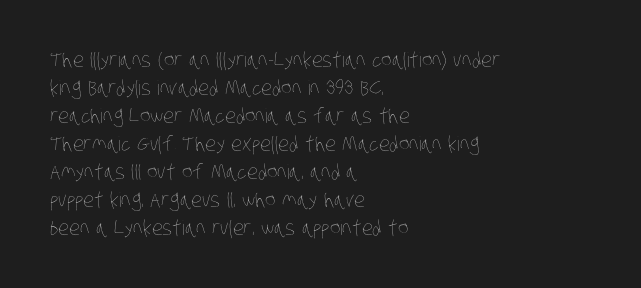
{"bold": "no", "underline": "no", "align": "left", "line_spacing": "normal", "line_spacing_ratio": 1.4, "letter_spacing": "normal", "letter_spacing_em": 0.0, "glyph_px": 20}
